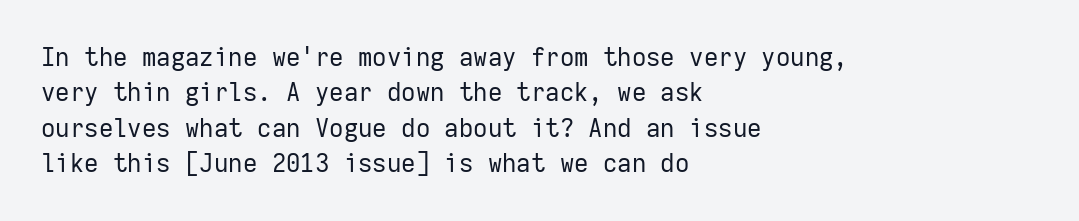
The image shows 25 px text type, upright; set left-aligned, normal line spacing (1.42x), normal letter spacing, not underlined.
